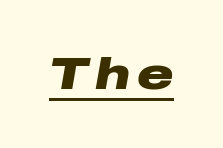
{"italic": "yes", "lean": "right", "slant_degrees": 10, "bold": "yes", "weight": "heavy", "width": "wide", "stroke_contrast": "low", "x_height": "medium", "monospaced": "no", "underline": "yes", "glyph_px": 45}
